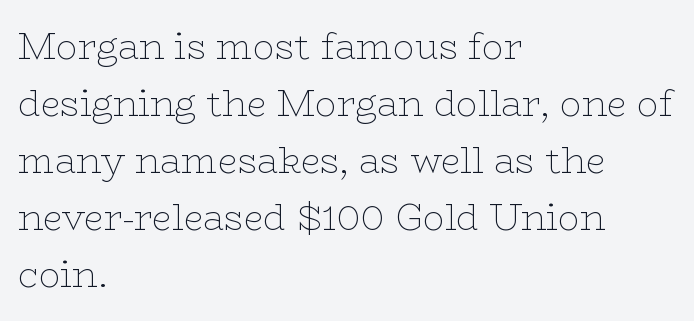
Reading down the column, the eye jumps a familiar distance to each next line. In terms of letterspacing, this is plain default setting. Is the type heavy? It reads as light-to-regular instead. The foot of each line stays bare and open. Do the letters lean? They stand straight.
